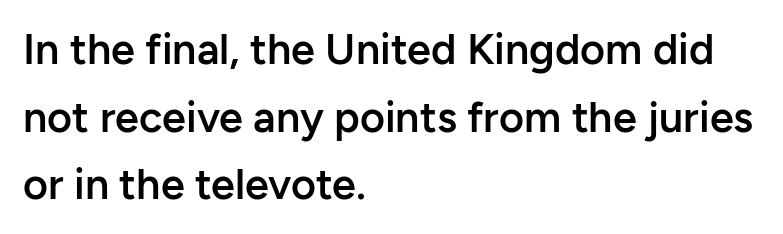
Looks like regular typesetting: each glyph gets only the width it needs. The space directly below the letters is spotless. Baseline-to-baseline distance is the conventional proportion of letter height. Caption: multi-line text, flush left, ragged right. Type style note: lacks serifs. A somewhat darkened texture: the type is semibold rather than bold.
